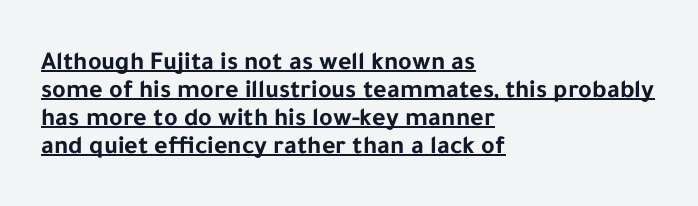
The image shows 26 px bold type, upright; set left-aligned, tight line spacing (1.08x), normal letter spacing, underlined.
